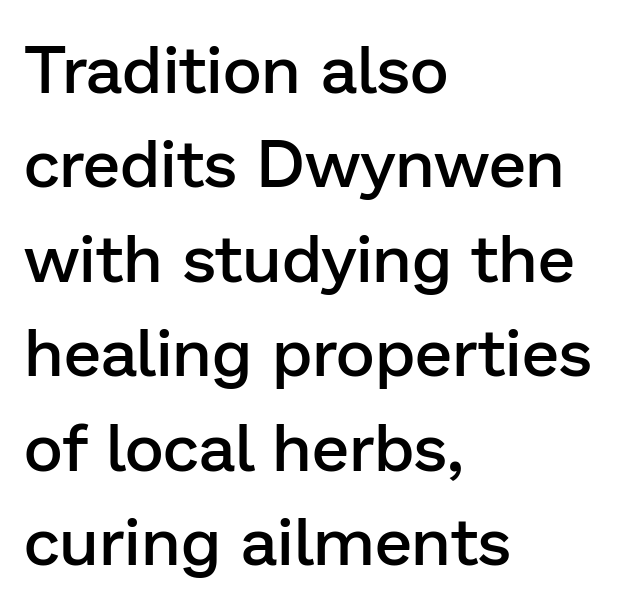
The image shows 67 px semibold sans-serif type, upright; set left-aligned, normal line spacing (1.41x), normal letter spacing, not underlined; low stroke contrast and a medium x-height.
